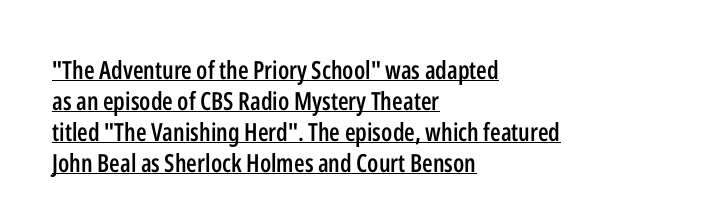
Each glyph is drawn with semibold strokes, heavier than normal yet not fully bold. When letters stand straight like this, we call the style roman or upright. Caption: standard tracking, unaltered. These characters rest on top of a visible drawn line.
